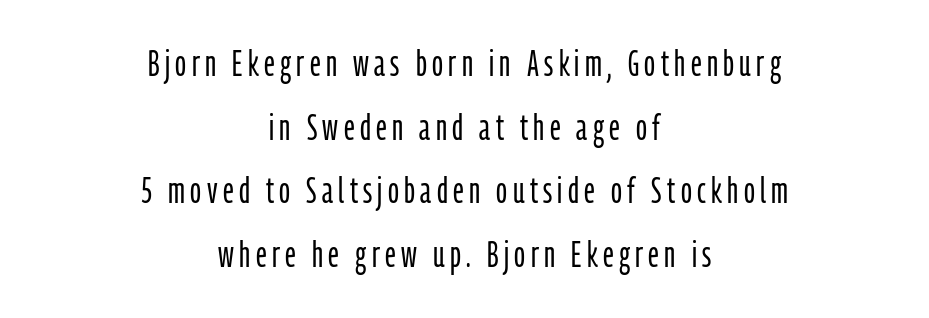
The image shows 36 px light, condensed sans-serif type, upright; set centered, line spacing 1.77x, not underlined; low stroke contrast and a medium x-height.
